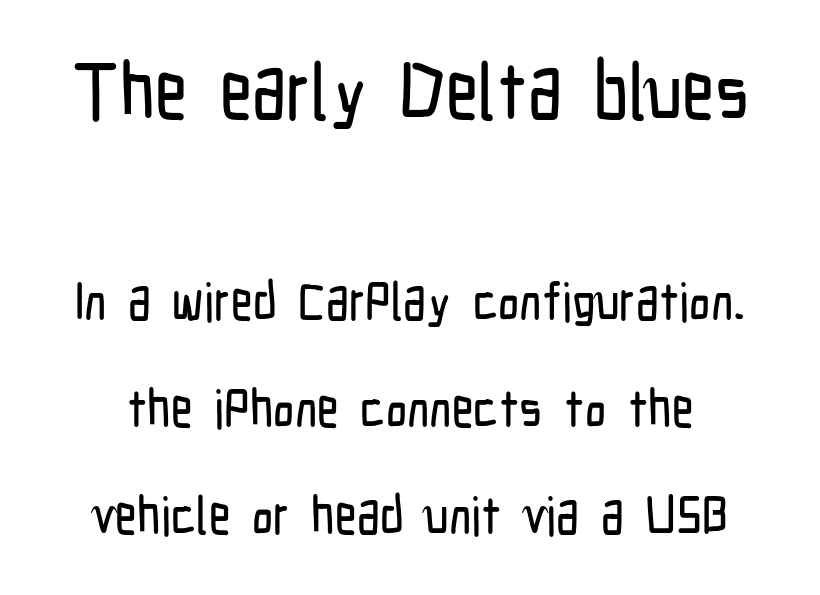
Q: Is the text italic (slanted)? A: No, it is upright.
Q: Is the typeface a serif or a sans-serif typeface? A: Sans-serif.
Q: Is the text underlined? A: No.
Q: Is the spacing between letters normal or unusually wide? A: Normal.
Q: Is the spacing between lines tight, normal or loose? A: Loose.
Q: Which block of text is set in a larger size, the first (top) or the second (bottom)? A: The first (top) one.
Q: Width (condensed, normal, or wide)? A: Condensed.
Q: Stroke contrast? A: Low.
Q: x-height? A: Medium.
Q: Monospaced? A: No.
